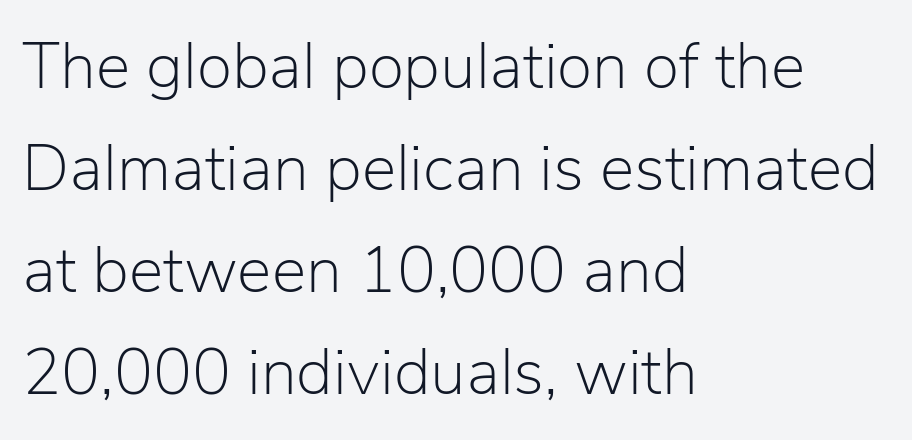
The image shows 65 px light sans-serif type, upright; set left-aligned, normal line spacing (1.57x), normal letter spacing, not underlined; low stroke contrast and a medium x-height.
